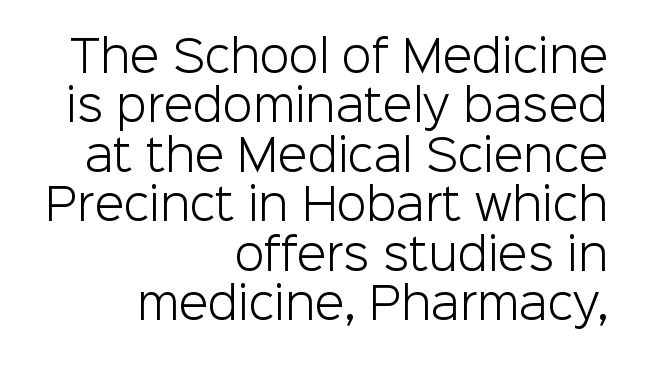
A student would call this right alignment; a typographer would say flush right, rag left. This rendering leaves character spacing at its baseline value. Closely set lines give the paragraph a compact silhouette. Unmarked baselines from the first word to the last. Is this a fixed-width face? No — the glyphs have proportional, varying widths.
